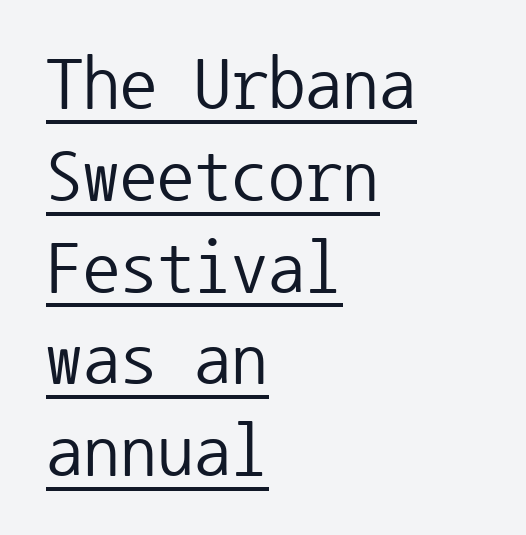
The image shows 74 px regular-weight sans-serif type, upright, monospaced; set left-aligned, line spacing 1.24x, normal letter spacing, underlined; low stroke contrast and a medium x-height.
